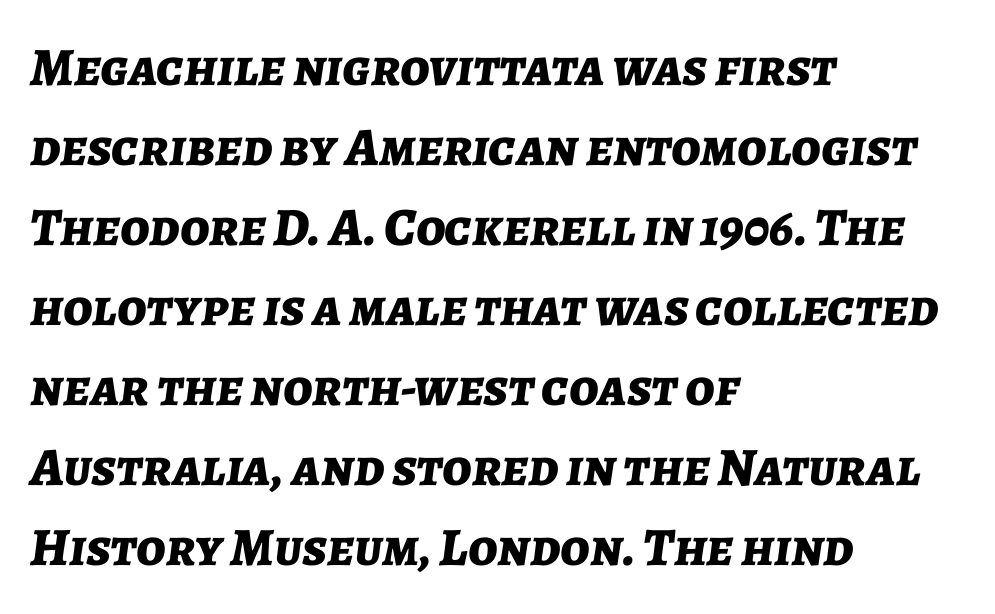
Q: Is the text bold? A: Yes.
Q: Is the text italic (slanted)? A: Yes, it leans right by about 7 degrees.
Q: Is the text underlined? A: No.
Q: How is the paragraph aligned? A: Left-aligned.
Q: Is the spacing between letters normal or unusually wide? A: Normal.
Q: Is the spacing between lines tight, normal or loose? A: Normal.
Q: Width (condensed, normal, or wide)? A: Normal.
Q: Stroke contrast? A: Low.
Q: x-height? A: Medium.
Q: Monospaced? A: No.
